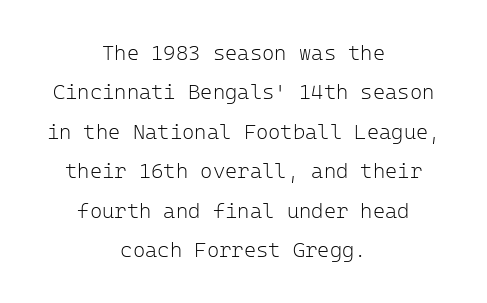
The image shows 21 px text type, upright; set centered, line spacing 1.88x, normal letter spacing, not underlined.
